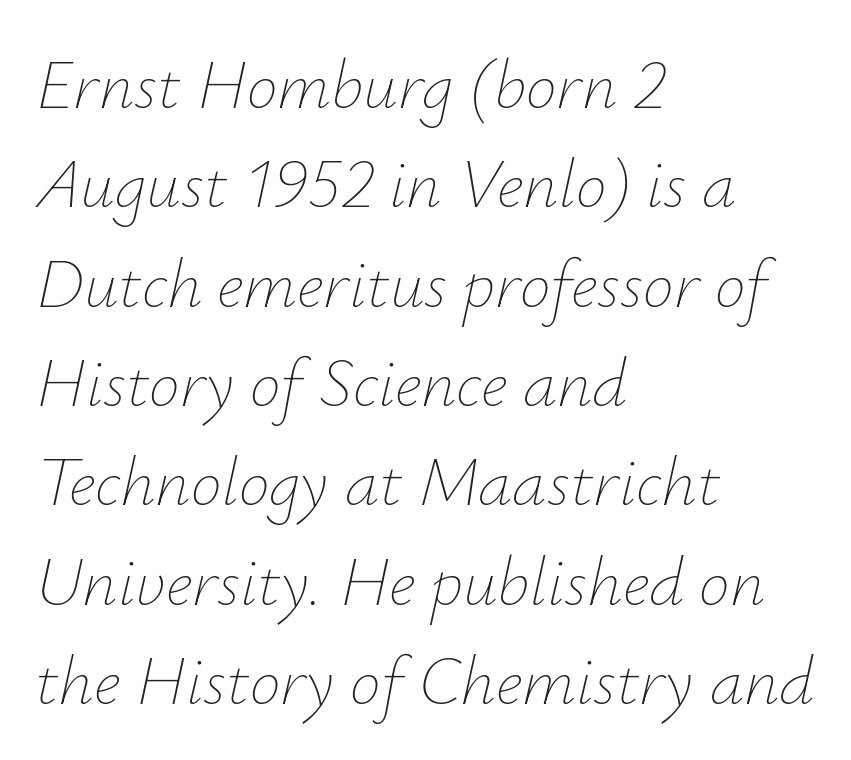
Q: Is the text bold? A: No.
Q: Is the text italic (slanted)? A: Yes, it leans right by about 12 degrees.
Q: Is the text underlined? A: No.
Q: How is the paragraph aligned? A: Left-aligned.
Q: Is the spacing between letters normal or unusually wide? A: Normal.
Q: Is the spacing between lines tight, normal or loose? A: Normal.
Q: Width (condensed, normal, or wide)? A: Normal.
Q: Stroke contrast? A: Low.
Q: x-height? A: Small.
Q: Monospaced? A: No.
